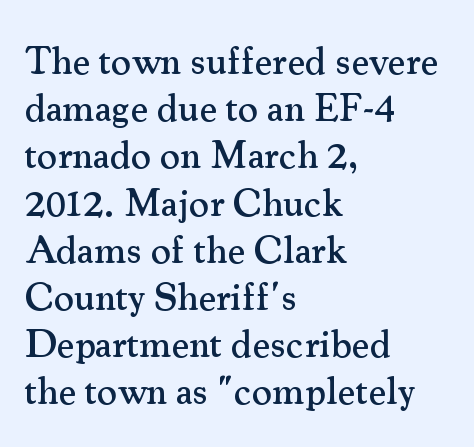
The image shows 39 px serif type, upright; set left-aligned, line spacing 1.21x, normal letter spacing, not underlined; medium stroke contrast and a small x-height.
